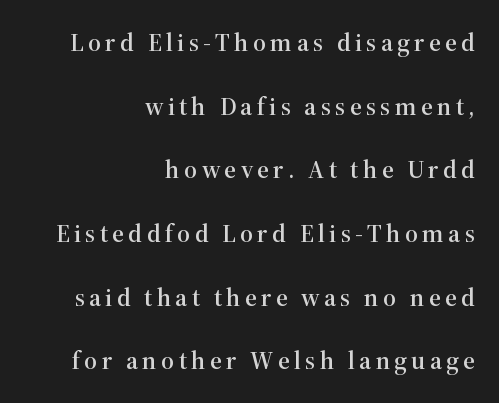
Q: Is the text italic (slanted)? A: No, it is upright.
Q: Is the text underlined? A: No.
Q: How is the paragraph aligned? A: Right-aligned.
Q: Is the spacing between lines tight, normal or loose? A: Loose.
